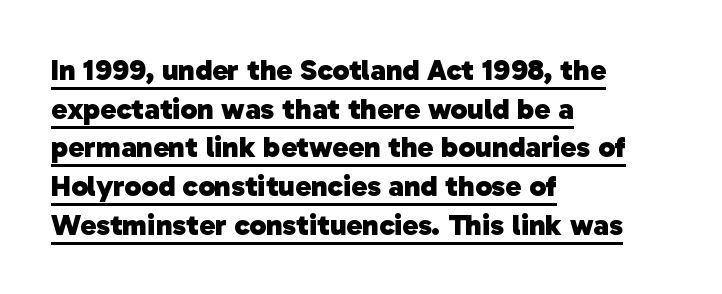
Q: Is the text bold? A: Yes.
Q: Is the typeface a serif or a sans-serif typeface? A: Sans-serif.
Q: Is the text underlined? A: Yes.
Q: How is the paragraph aligned? A: Left-aligned.
Q: Is the spacing between letters normal or unusually wide? A: Normal.
Q: Is the spacing between lines tight, normal or loose? A: Normal.
Q: Width (condensed, normal, or wide)? A: Normal.
Q: Stroke contrast? A: Low.
Q: x-height? A: Medium.
Q: Monospaced? A: No.
